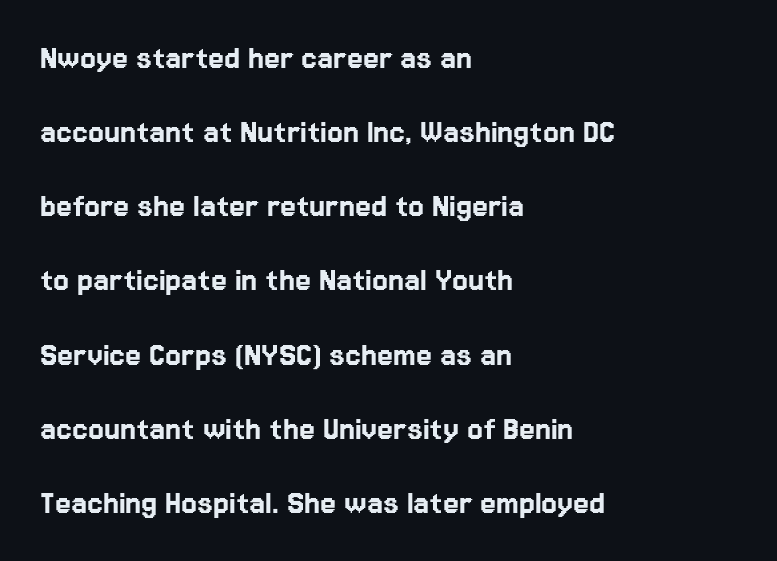
Q: Is the text italic (slanted)? A: No, it is upright.
Q: Is the typeface a serif or a sans-serif typeface? A: Sans-serif.
Q: Is the text underlined? A: No.
Q: How is the paragraph aligned? A: Left-aligned.
Q: Is the spacing between letters normal or unusually wide? A: Normal.
Q: Is the spacing between lines tight, normal or loose? A: Loose.
Q: Width (condensed, normal, or wide)? A: Normal.
Q: Stroke contrast? A: Low.
Q: x-height? A: Medium.
Q: Monospaced? A: No.
